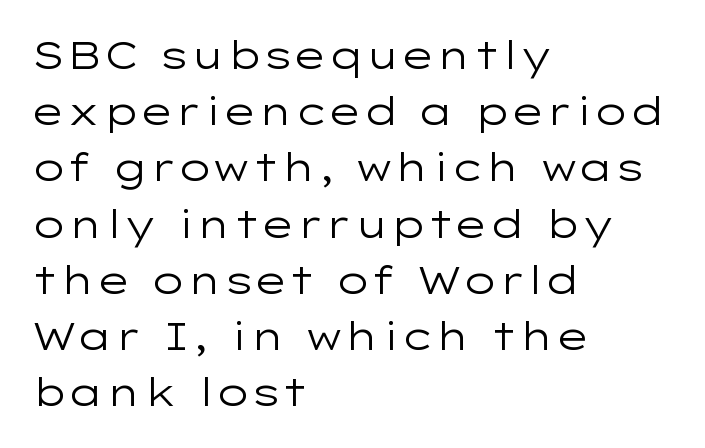
{"serif": "no", "italic": "no", "bold": "no", "weight": "regular", "width": "wide", "stroke_contrast": "low", "x_height": "medium", "monospaced": "no", "underline": "no", "align": "left", "line_spacing": "normal", "line_spacing_ratio": 1.48, "letter_spacing": "normal", "letter_spacing_em": 0.0, "glyph_px": 38}
